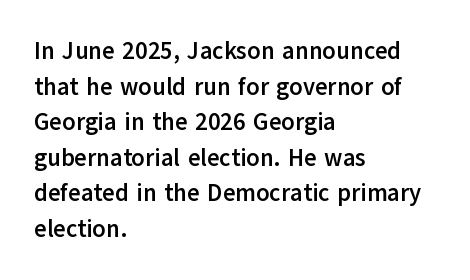
{"italic": "no", "bold": "yes", "underline": "no", "align": "left", "line_spacing": "normal", "line_spacing_ratio": 1.48, "letter_spacing": "normal", "letter_spacing_em": 0.0, "glyph_px": 24}
